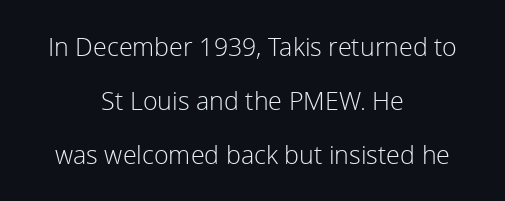
Q: Is the text bold? A: No.
Q: Is the text italic (slanted)? A: No, it is upright.
Q: Is the text underlined? A: No.
Q: How is the paragraph aligned? A: Centered.
Q: Is the spacing between letters normal or unusually wide? A: Normal.
Q: Is the spacing between lines tight, normal or loose? A: Loose.
